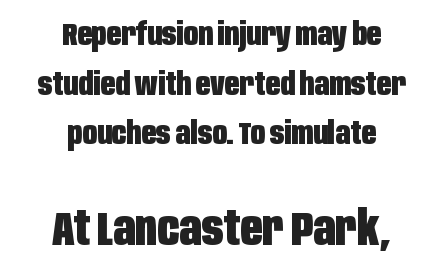
Q: Is the text bold? A: Yes.
Q: Is the text italic (slanted)? A: No, it is upright.
Q: Is the typeface a serif or a sans-serif typeface? A: Sans-serif.
Q: Is the text underlined? A: No.
Q: How is the paragraph aligned? A: Centered.
Q: Is the spacing between letters normal or unusually wide? A: Normal.
Q: Is the spacing between lines tight, normal or loose? A: Normal.
Q: Which block of text is set in a larger size, the first (top) or the second (bottom)? A: The second (bottom) one.
Q: Width (condensed, normal, or wide)? A: Condensed.
Q: Stroke contrast? A: Low.
Q: x-height? A: Large.
Q: Monospaced? A: No.
